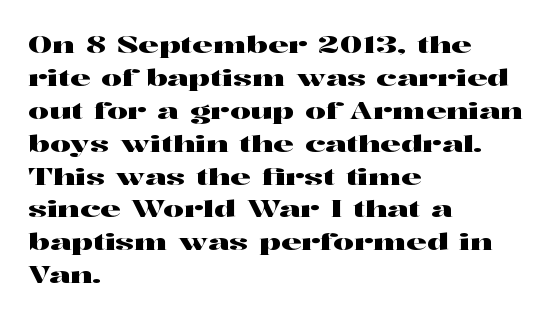
{"italic": "no", "underline": "no", "align": "left", "line_spacing": "normal", "line_spacing_ratio": 1.43, "letter_spacing": "normal", "letter_spacing_em": 0.0, "glyph_px": 23}
